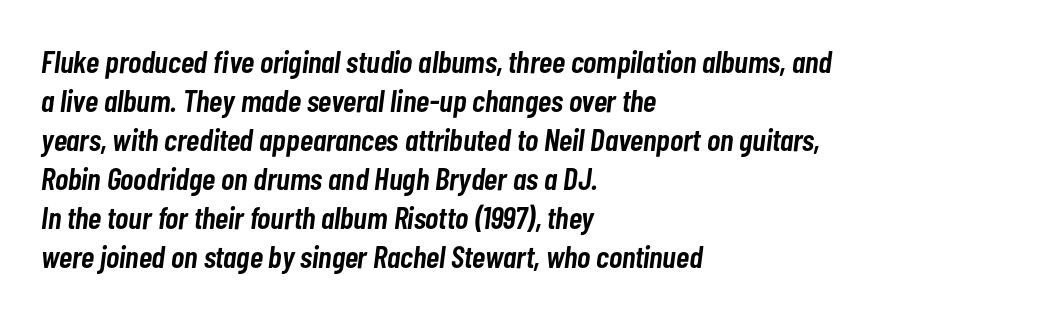
Does the weight exceed regular? Yes, but only to semibold. The paragraph shown leans on its left margin. Proportional: the letters do not fall into vertical columns. The glyphs are unaccompanied by any horizontal stroke below them. Letter spacing: default.
